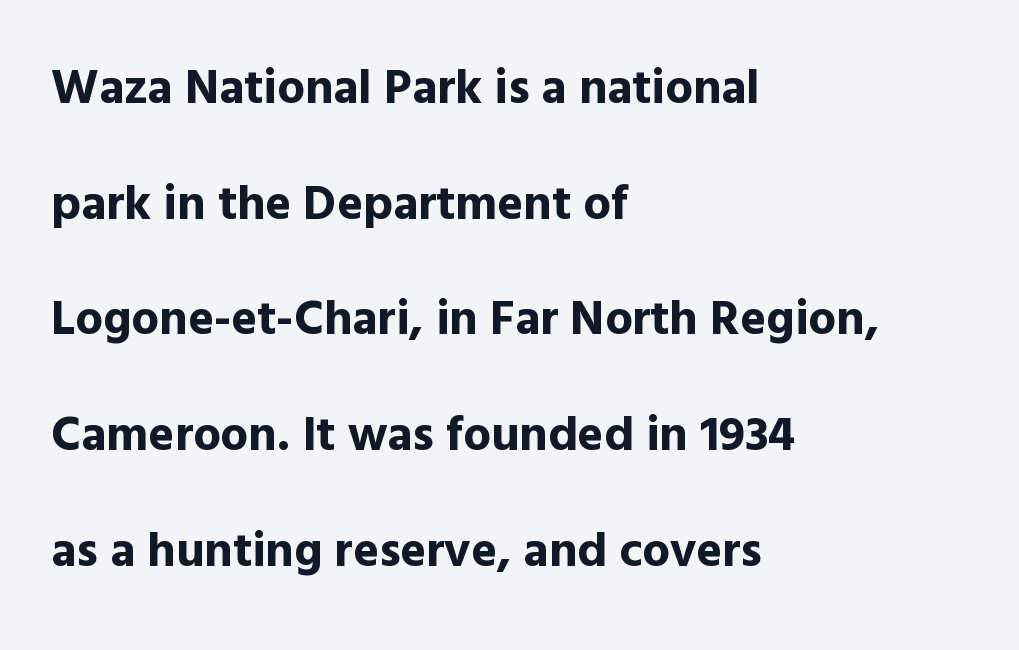
Q: Is the text bold? A: Yes.
Q: Is the text italic (slanted)? A: No, it is upright.
Q: Is the typeface a serif or a sans-serif typeface? A: Sans-serif.
Q: Is the text underlined? A: No.
Q: How is the paragraph aligned? A: Left-aligned.
Q: Is the spacing between letters normal or unusually wide? A: Normal.
Q: Is the spacing between lines tight, normal or loose? A: Loose.
Q: Width (condensed, normal, or wide)? A: Normal.
Q: x-height? A: Medium.
Q: Monospaced? A: No.
